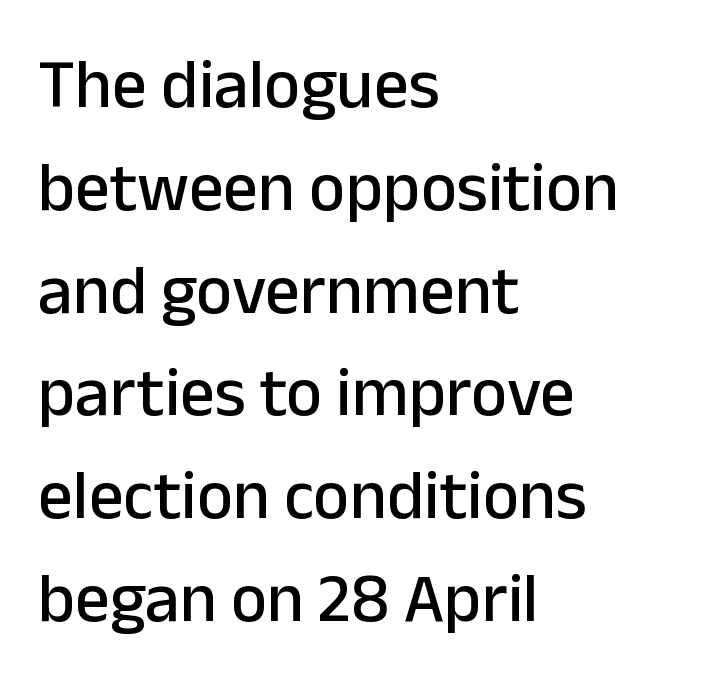
Style check: upright. You could not count columns in this text — the font is proportionally spaced. A normal amount of white space separates one row of letters from the next. Observe the absence of serifs on each vertical stroke in this sample.
